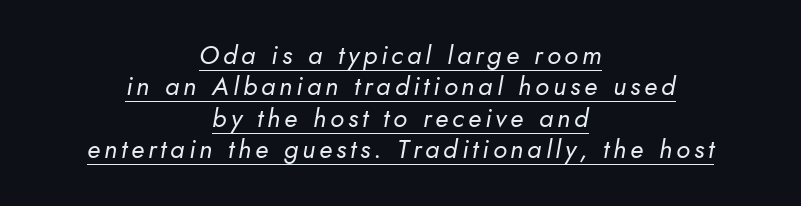
The image shows 26 px text type, italic (leaning right); set centered, line spacing 1.21x, underlined.
